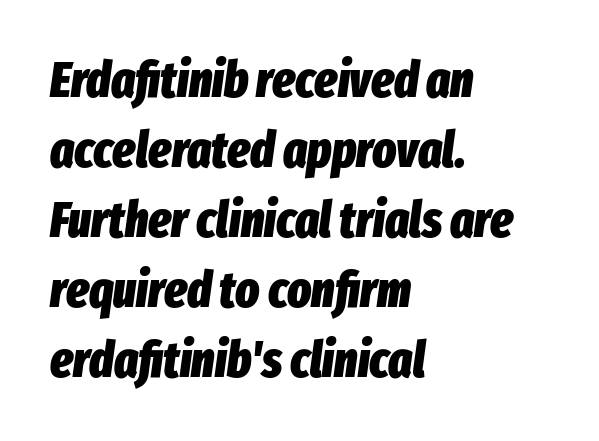
Q: Is the text bold? A: Yes.
Q: Is the text italic (slanted)? A: Yes, it leans right by about 8 degrees.
Q: Is the text underlined? A: No.
Q: How is the paragraph aligned? A: Left-aligned.
Q: Is the spacing between letters normal or unusually wide? A: Normal.
Q: Is the spacing between lines tight, normal or loose? A: Normal.
Q: Width (condensed, normal, or wide)? A: Condensed.
Q: Stroke contrast? A: Low.
Q: x-height? A: Medium.
Q: Monospaced? A: No.
